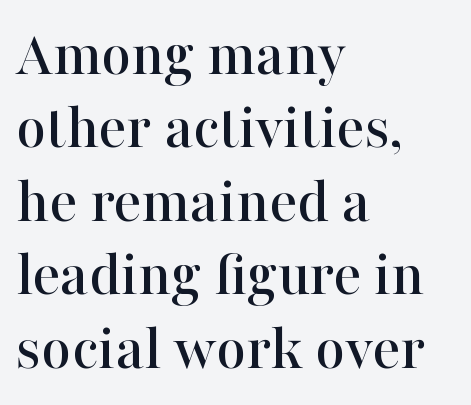
{"serif": "yes", "italic": "no", "width": "normal", "stroke_contrast": "high", "x_height": "medium", "monospaced": "no", "underline": "no", "align": "left", "line_spacing": "tight", "line_spacing_ratio": 1.13, "letter_spacing": "normal", "letter_spacing_em": 0.0, "glyph_px": 65}
